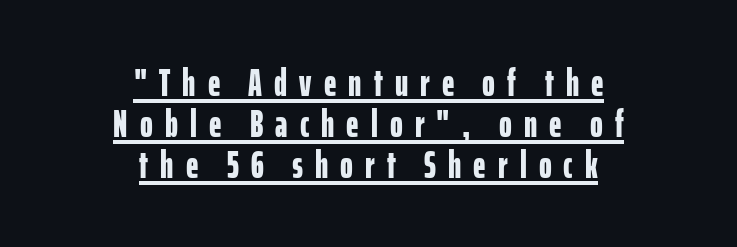
The image shows 39 px bold, condensed sans-serif type, upright; set centered, tight line spacing (1.05x), unusually wide letter spacing (+0.31 em), underlined; low stroke contrast and a medium x-height.
